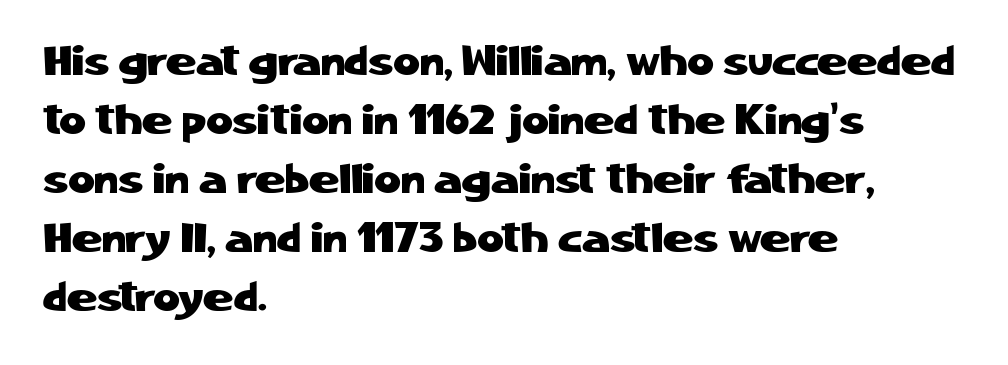
The image shows 41 px sans-serif type, upright; set left-aligned, normal line spacing (1.44x), normal letter spacing, not underlined; low stroke contrast and a medium x-height.
